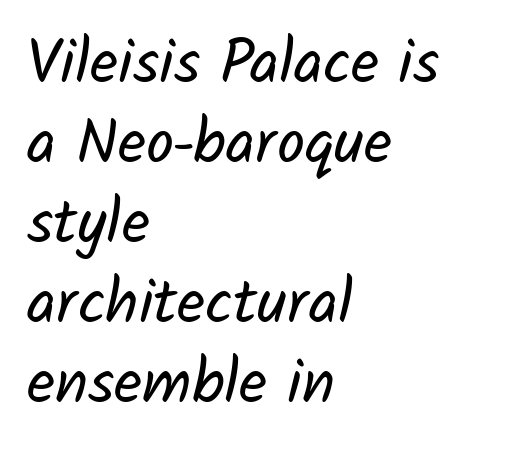
{"serif": "no", "bold": "no", "weight": "regular", "width": "normal", "stroke_contrast": "low", "x_height": "medium", "monospaced": "no", "underline": "no", "align": "left", "line_spacing": "normal", "line_spacing_ratio": 1.29, "letter_spacing": "normal", "letter_spacing_em": 0.0, "glyph_px": 62}
